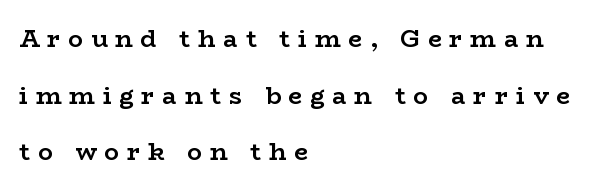
Q: Is the text bold? A: Yes.
Q: Is the text italic (slanted)? A: No, it is upright.
Q: Is the text underlined? A: No.
Q: How is the paragraph aligned? A: Left-aligned.
Q: Is the spacing between letters normal or unusually wide? A: Unusually wide.
Q: Is the spacing between lines tight, normal or loose? A: Loose.
